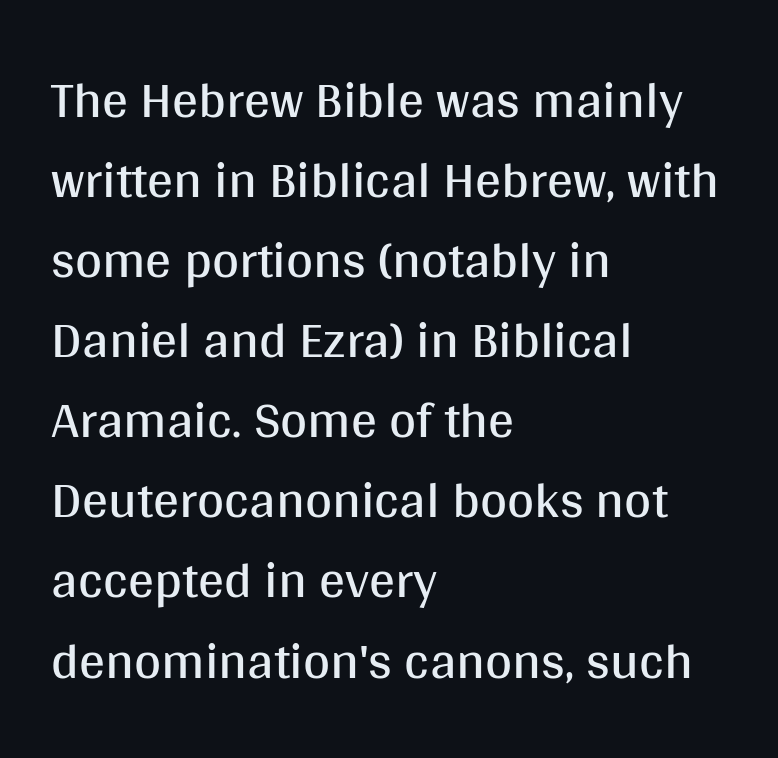
{"serif": "no", "italic": "no", "bold": "no", "weight": "regular", "width": "normal", "stroke_contrast": "medium", "x_height": "large", "monospaced": "no", "underline": "no", "align": "left", "line_spacing": "normal", "line_spacing_ratio": 1.54, "letter_spacing": "normal", "letter_spacing_em": 0.0, "glyph_px": 52}
